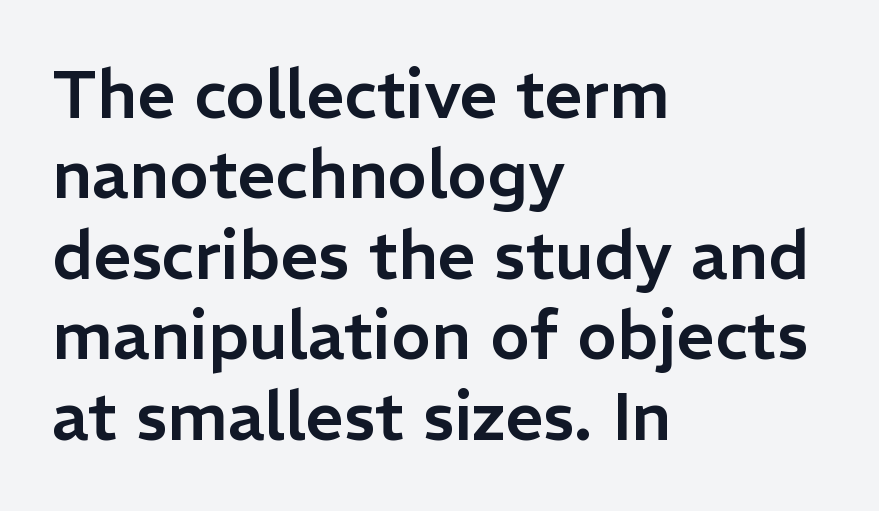
The image shows 67 px sans-serif type, upright; set left-aligned, line spacing 1.2x, normal letter spacing, not underlined; low stroke contrast and a medium x-height.
